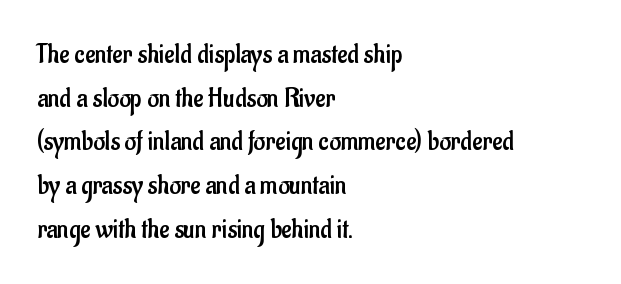
{"serif": "no", "italic": "no", "bold": "no", "weight": "regular", "width": "condensed", "stroke_contrast": "low", "x_height": "small", "monospaced": "no", "underline": "no", "align": "left", "line_spacing": "normal", "line_spacing_ratio": 1.56, "letter_spacing": "normal", "letter_spacing_em": 0.0, "glyph_px": 28}
